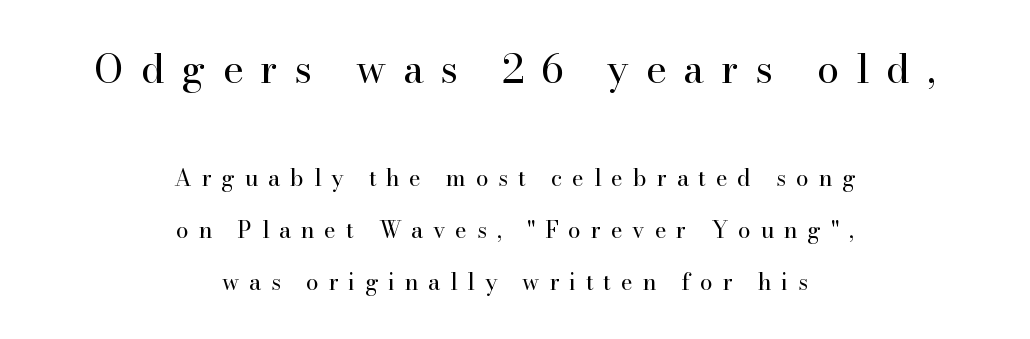
Q: Is the text bold? A: No.
Q: Is the text italic (slanted)? A: No, it is upright.
Q: Is the typeface a serif or a sans-serif typeface? A: Serif.
Q: Is the text underlined? A: No.
Q: How is the paragraph aligned? A: Centered.
Q: Is the spacing between letters normal or unusually wide? A: Unusually wide.
Q: Is the spacing between lines tight, normal or loose? A: Loose.
Q: Which block of text is set in a larger size, the first (top) or the second (bottom)? A: The first (top) one.
Q: Width (condensed, normal, or wide)? A: Normal.
Q: Stroke contrast? A: High.
Q: x-height? A: Small.
Q: Monospaced? A: No.
